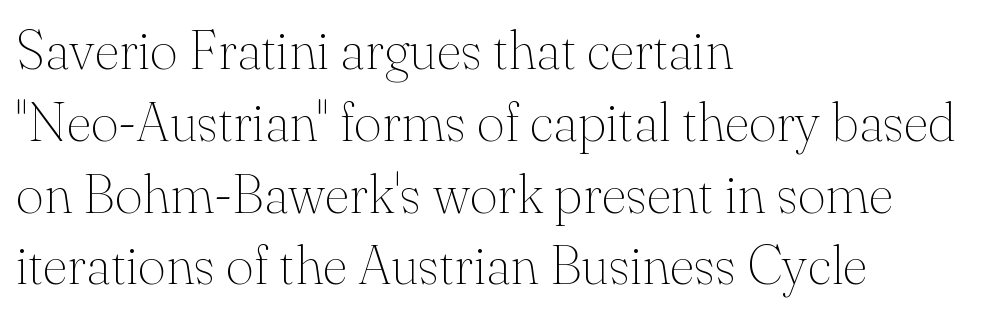
{"serif": "yes", "italic": "no", "bold": "no", "weight": "thin", "width": "normal", "stroke_contrast": "medium", "x_height": "small", "monospaced": "no", "underline": "no", "align": "left", "line_spacing": "normal", "line_spacing_ratio": 1.33, "letter_spacing": "normal", "letter_spacing_em": 0.0, "glyph_px": 54}
